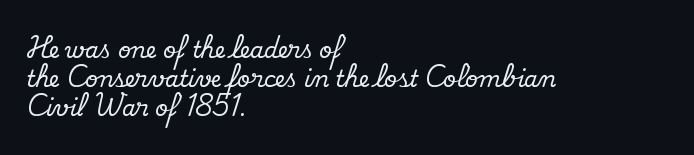
Q: Is the text italic (slanted)? A: Yes.
Q: Is the text underlined? A: No.
Q: How is the paragraph aligned? A: Left-aligned.
Q: Is the spacing between letters normal or unusually wide? A: Normal.
Q: Is the spacing between lines tight, normal or loose? A: Normal.
